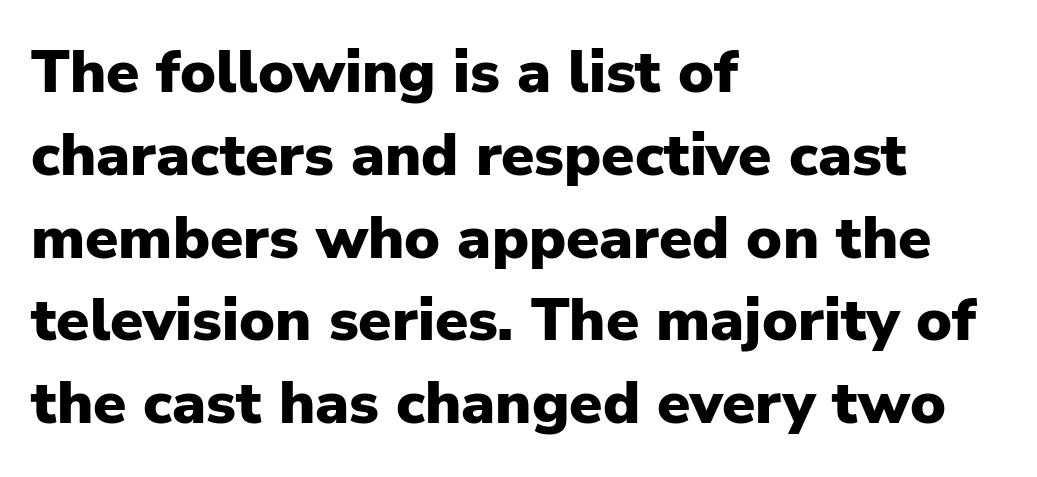
The image shows 60 px heavy sans-serif type, upright; set left-aligned, normal line spacing (1.38x), normal letter spacing, not underlined; low stroke contrast and a medium x-height.
